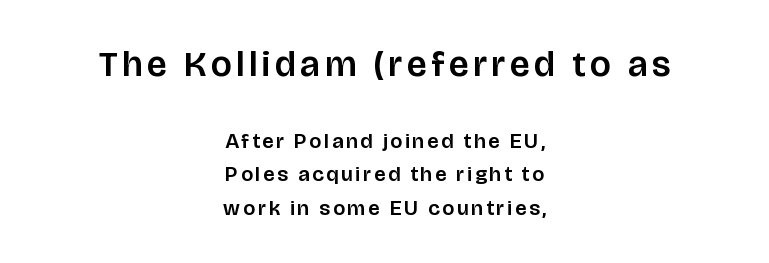
The image shows 36 px sans-serif type, upright; set centered, normal line spacing (1.59x), not underlined; the first (top) block is 1.71x larger; low stroke contrast and a large x-height.
